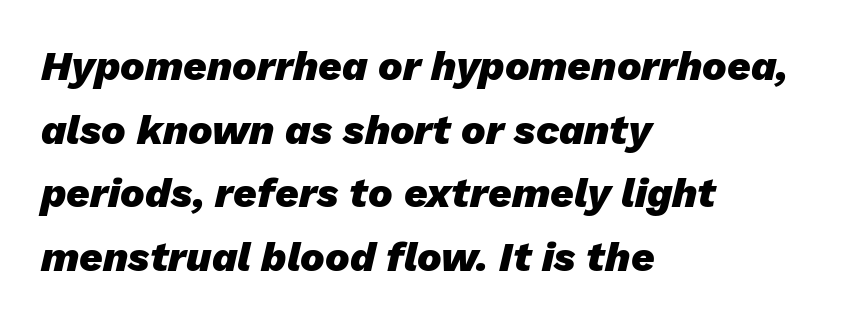
Q: Is the text bold? A: Yes.
Q: Is the text italic (slanted)? A: Yes, it leans right by about 13 degrees.
Q: Is the text underlined? A: No.
Q: How is the paragraph aligned? A: Left-aligned.
Q: Is the spacing between letters normal or unusually wide? A: Normal.
Q: Is the spacing between lines tight, normal or loose? A: Normal.
Q: Width (condensed, normal, or wide)? A: Normal.
Q: Stroke contrast? A: Low.
Q: x-height? A: Medium.
Q: Monospaced? A: No.
